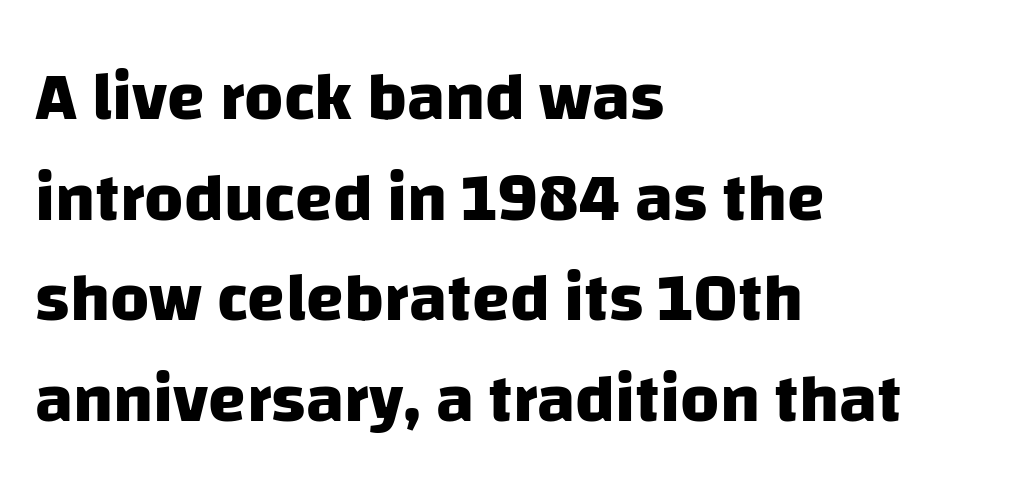
The image shows 68 px heavy sans-serif type; set left-aligned, normal line spacing (1.48x), normal letter spacing, not underlined; low stroke contrast and a large x-height.
